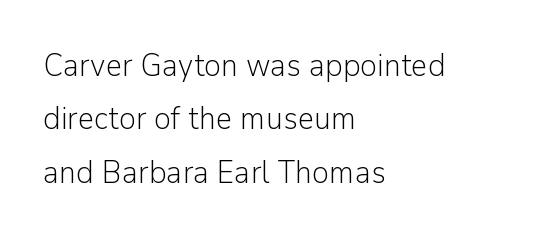
{"serif": "no", "italic": "no", "bold": "no", "weight": "light", "width": "normal", "stroke_contrast": "low", "x_height": "medium", "monospaced": "no", "underline": "no", "align": "left", "line_spacing": "normal", "line_spacing_ratio": 1.67, "letter_spacing": "normal", "letter_spacing_em": 0.0, "glyph_px": 32}
